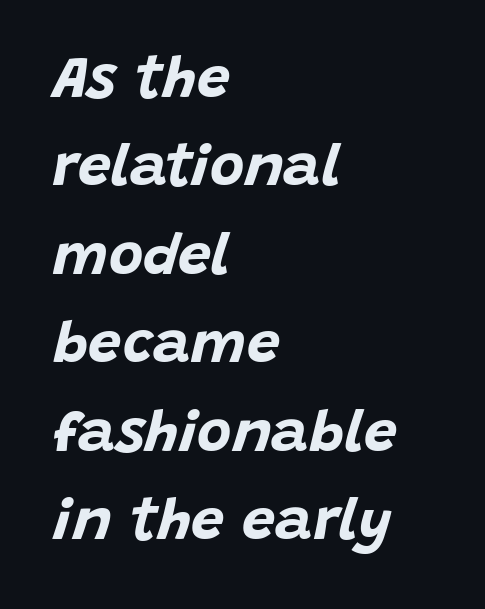
The image shows 59 px bold type, italic (leaning right); set left-aligned, normal line spacing (1.5x), normal letter spacing, not underlined; low stroke contrast and a large x-height.
